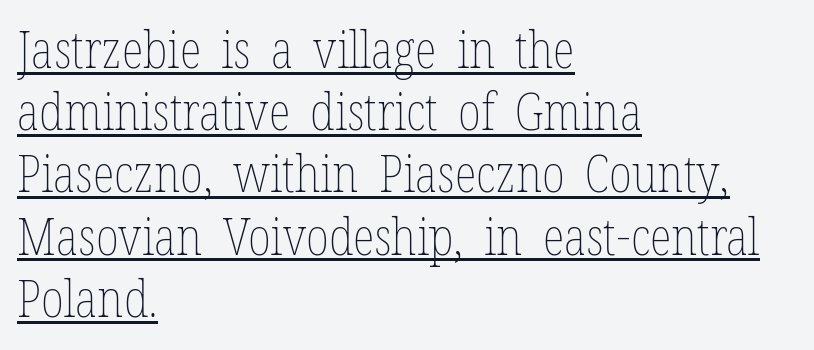
Q: Is the text bold? A: No.
Q: Is the text italic (slanted)? A: No, it is upright.
Q: Is the text underlined? A: Yes.
Q: How is the paragraph aligned? A: Left-aligned.
Q: Is the spacing between letters normal or unusually wide? A: Normal.
Q: Width (condensed, normal, or wide)? A: Condensed.
Q: Stroke contrast? A: Low.
Q: x-height? A: Medium.
Q: Monospaced? A: No.
